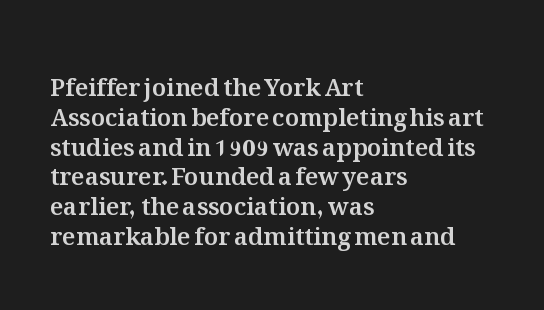
This sample uses an upright cut, with every glyph sitting square on the baseline. The space beneath each line is pristine and unruled. Short note: letters normally spaced. A classic flush-left, rag-right setting is used for this passage.
